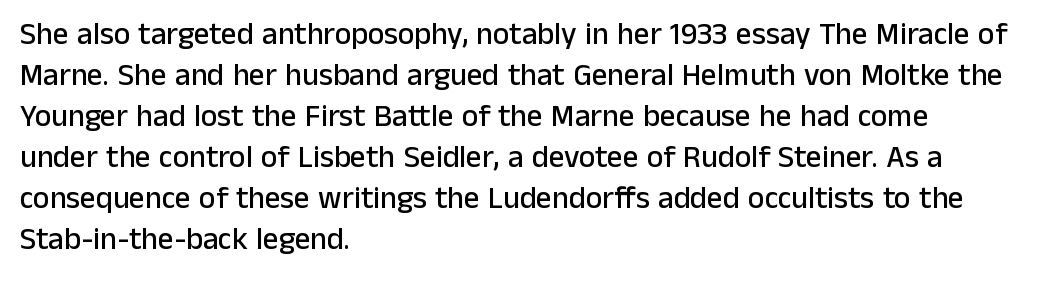
The image shows 31 px sans-serif type, upright; set left-aligned, normal line spacing (1.32x), normal letter spacing, not underlined; low stroke contrast and a medium x-height.
